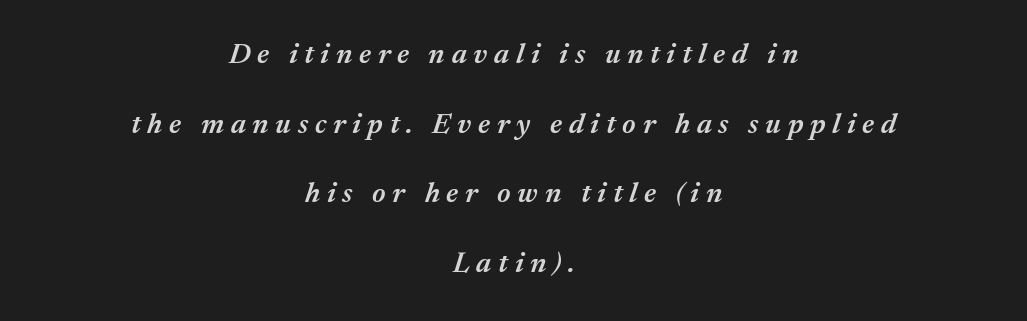
The letters advance in unequal steps, a hallmark of proportional type. Style check: oblique. This rendering widens character spacing well past its baseline value. Any mark beneath the type? The region is blank. Line starts and ends both wander, symmetrically.
